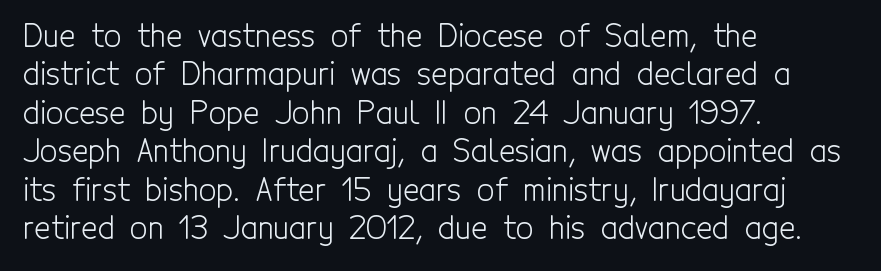
The foot of each line stays bare and open. Do the characters align in a grid? No, the font is proportional. Weight: not bold — regular or lighter. What kind of face is this? One without serifs — a sans. Standard letterfit; no display-style spreading of the glyphs. No italicization has been applied; the sample stays upright.
